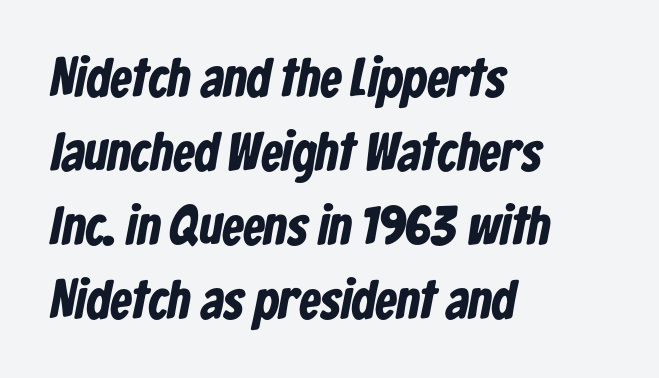
Q: Is the text bold? A: Yes.
Q: Is the typeface a serif or a sans-serif typeface? A: Sans-serif.
Q: Is the text underlined? A: No.
Q: How is the paragraph aligned? A: Left-aligned.
Q: Is the spacing between letters normal or unusually wide? A: Normal.
Q: Is the spacing between lines tight, normal or loose? A: Normal.
Q: Width (condensed, normal, or wide)? A: Condensed.
Q: Stroke contrast? A: Low.
Q: x-height? A: Medium.
Q: Monospaced? A: No.
